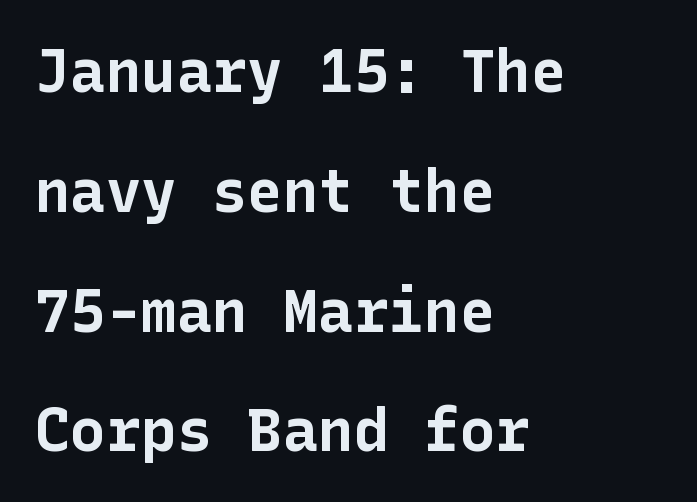
{"serif": "no", "italic": "no", "bold": "yes", "weight": "bold", "width": "normal", "stroke_contrast": "low", "x_height": "medium", "underline": "no", "align": "left", "line_spacing": "loose", "line_spacing_ratio": 2.03, "letter_spacing": "normal", "letter_spacing_em": 0.0, "glyph_px": 59}
